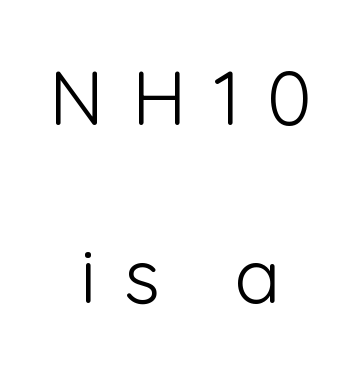
Q: Is the text bold? A: No.
Q: Is the text italic (slanted)? A: No, it is upright.
Q: Is the typeface a serif or a sans-serif typeface? A: Sans-serif.
Q: Is the text underlined? A: No.
Q: How is the paragraph aligned? A: Centered.
Q: Is the spacing between letters normal or unusually wide? A: Unusually wide.
Q: Is the spacing between lines tight, normal or loose? A: Loose.
Q: Width (condensed, normal, or wide)? A: Normal.
Q: Stroke contrast? A: Low.
Q: x-height? A: Medium.
Q: Monospaced? A: No.
